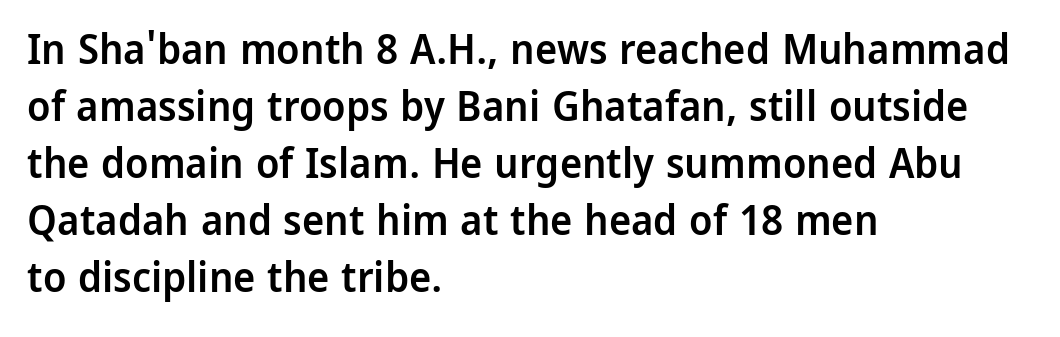
Q: Is the text bold? A: Semi-bold.
Q: Is the text italic (slanted)? A: No, it is upright.
Q: Is the typeface a serif or a sans-serif typeface? A: Sans-serif.
Q: Is the text underlined? A: No.
Q: How is the paragraph aligned? A: Left-aligned.
Q: Is the spacing between letters normal or unusually wide? A: Normal.
Q: Is the spacing between lines tight, normal or loose? A: Normal.
Q: Width (condensed, normal, or wide)? A: Normal.
Q: Stroke contrast? A: Low.
Q: x-height? A: Medium.
Q: Monospaced? A: No.
